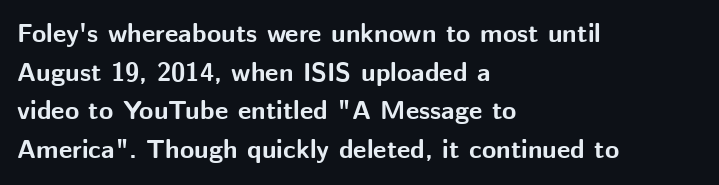
{"italic": "no", "bold": "yes", "underline": "no", "align": "left", "line_spacing": "normal", "line_spacing_ratio": 1.49, "letter_spacing": "normal", "letter_spacing_em": 0.0, "glyph_px": 26}
